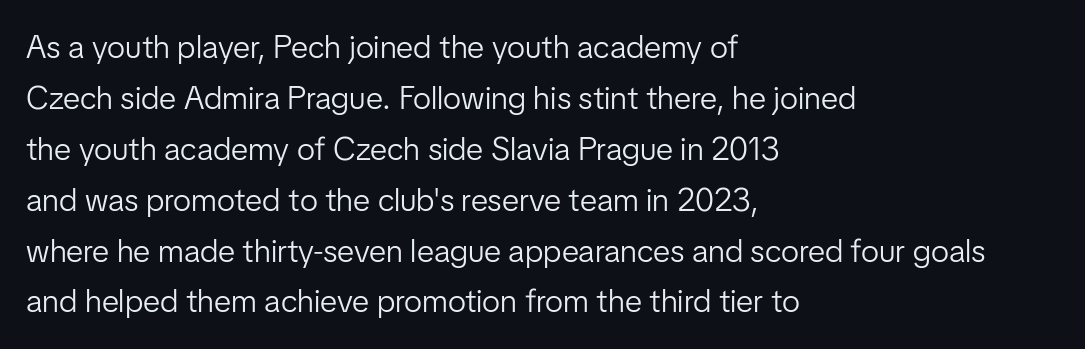
Letter spacing: default. The passage shown stacks its lines at a standard gap. Regarding serifs, this sample does without them. Caption: multi-line text, flush left, ragged right. The passage shown is typed in a proportional face where columns would drift.
